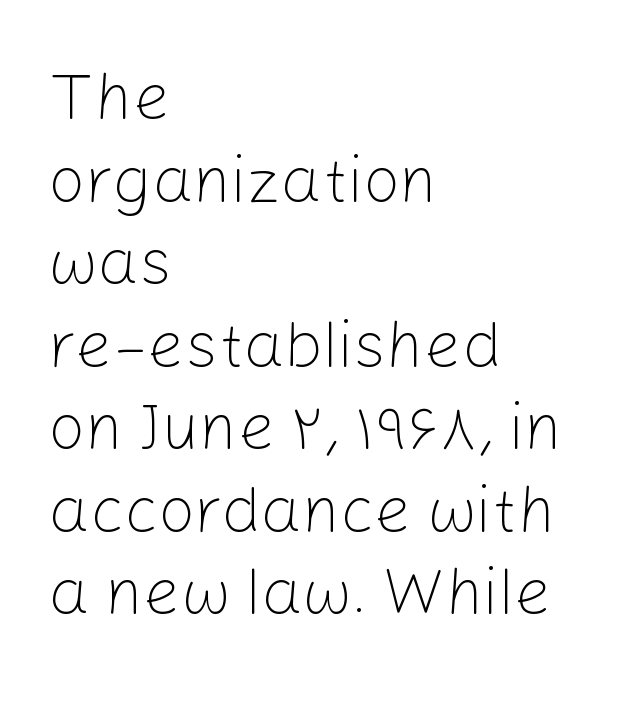
Does the leading feel generous? No, just average. Is this a heavy cut? Hardly; it is regular or lighter. In CSS terms this would be text-align: left. Here the designer chose a conventional face with non-uniform glyph widths.
